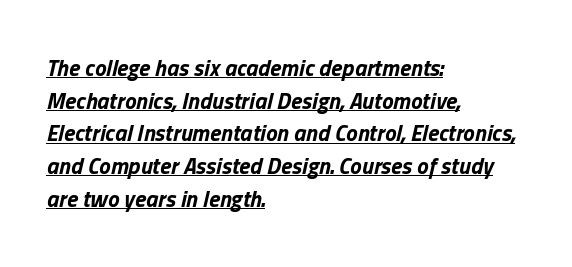
The image shows 23 px bold type, italic (leaning right); set left-aligned, normal line spacing (1.42x), normal letter spacing, underlined.
